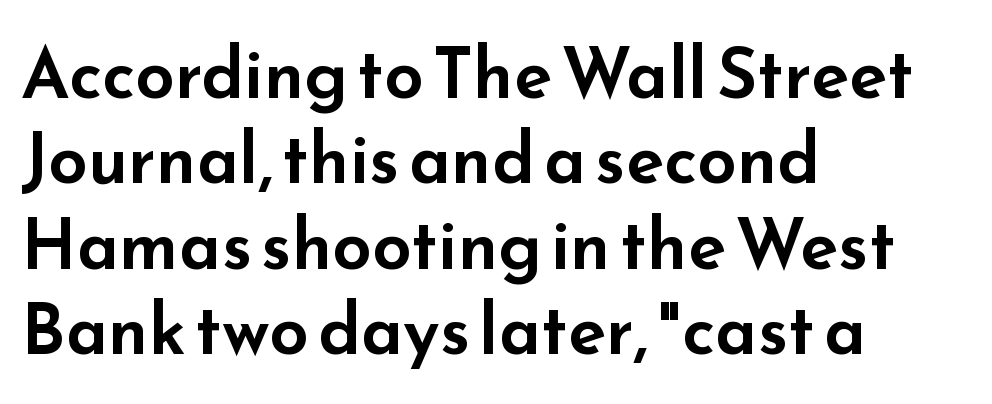
You could not count columns in this text — the font is proportionally spaced. Font category for this specimen: sans-serif. Type without underlining. Tracking value appears to be zero — textbook default spacing. Teacher's note: observe the even left margin — that is flush-left alignment.
